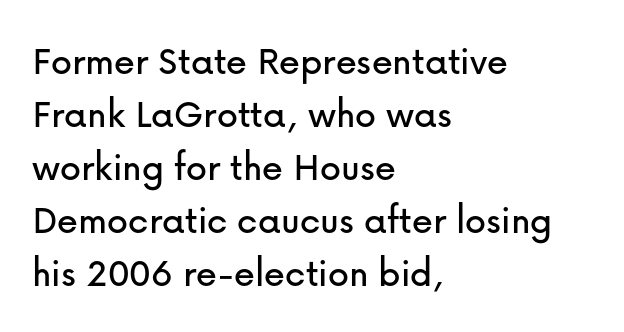
Nothing sits at the stroke ends, so this counts as sans-serif. Nope, not italic — everything's standing straight. The paragraph shown leans on its left margin. The strip under each line holds only bare page. The face used here is rendered with its standard letterfit.
